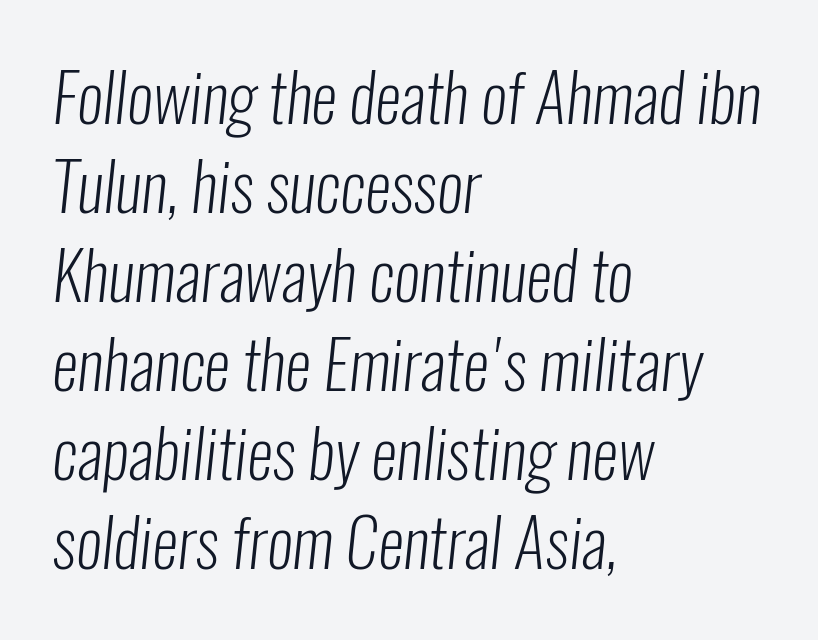
The image shows 66 px light, condensed sans-serif type; set left-aligned, normal line spacing (1.35x), normal letter spacing, not underlined; low stroke contrast and a medium x-height.
